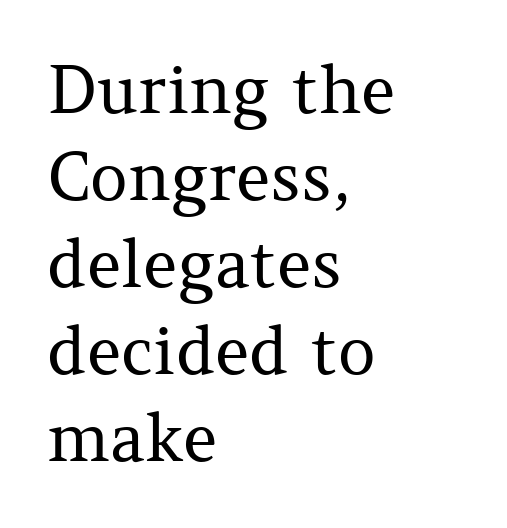
The string is rendered with underlining switched off. Stems here are at most as thick as an everyday book face. The tracking reads as untouched default to a designer's eye. Regarding leading, the lines here are spaced in the standard way. All the whitespace from short lines collects on the right. Every stem runs plumb, perpendicular to the baseline.
